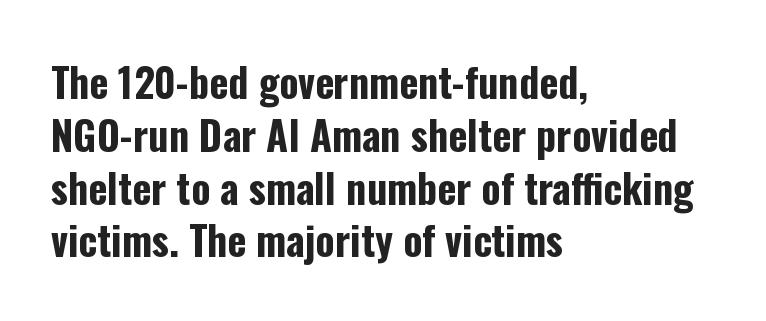
The image shows 40 px bold, condensed sans-serif type, upright; set left-aligned, normal line spacing (1.32x), normal letter spacing, not underlined; low stroke contrast and a medium x-height.
